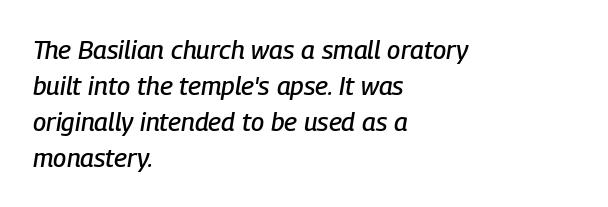
Students, note that the glyphs here touch the page at normal intervals. These lines sit exactly where default settings would place them. Check the space under the baseline: it is left empty. The font's italic variant was chosen for this text. Line starts are locked; line ends wander.
